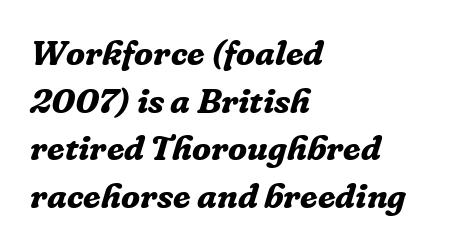
The image shows 35 px bold serif type, italic (leaning right); set left-aligned, normal line spacing (1.36x), normal letter spacing, not underlined; low stroke contrast and a medium x-height.
